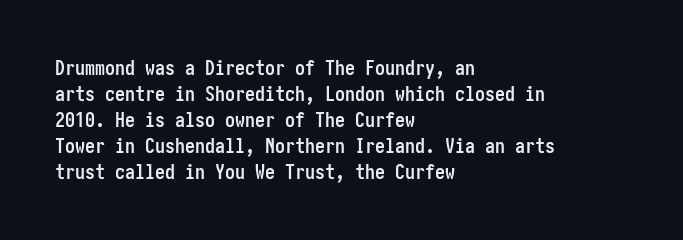
The lettering holds an erect, upright posture throughout. The text block is weighted toward the left margin, trailing off unevenly rightward. The strokes are fattened all the way to bold. Bare-footed words on every line.
